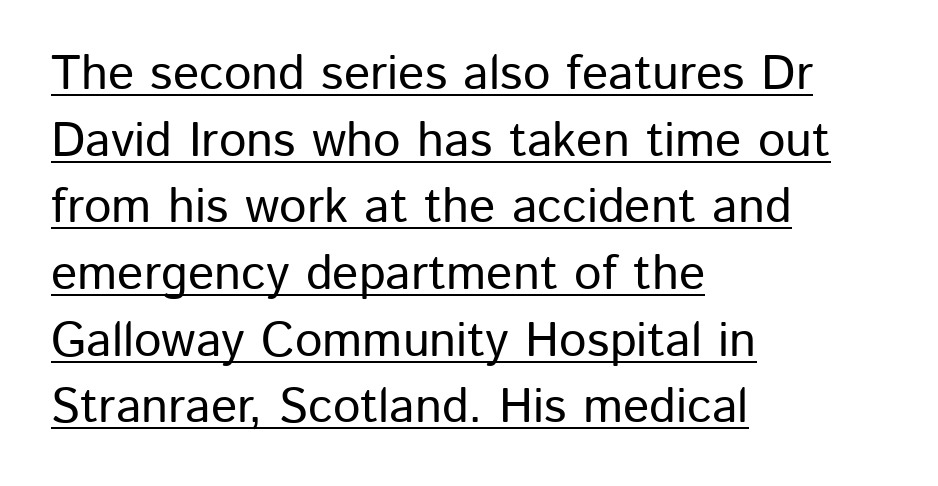
The image shows 49 px sans-serif type, upright; set left-aligned, normal line spacing (1.36x), normal letter spacing, underlined; low stroke contrast and a medium x-height.
